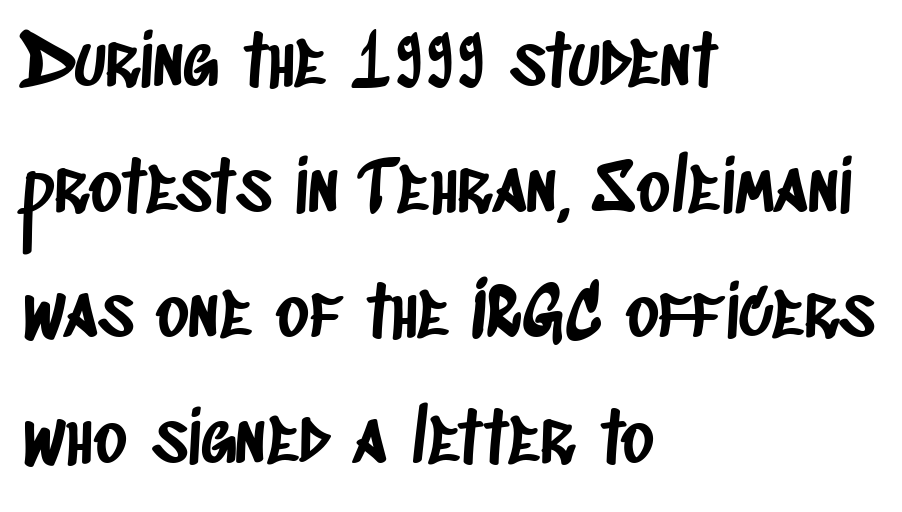
The line texture is even and compact thanks to regular tracking. Short and long lines alike share a common starting point at left. To sum up the face: it is a sans, with no serifs. Plain, unruled lines of type. Think of a printed novel: that variable character pitch is what you see here.
